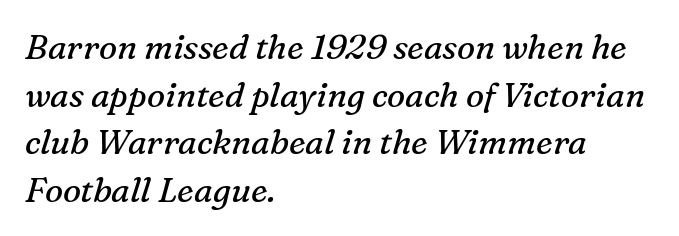
The image shows 34 px regular-weight serif type, italic (leaning right); set left-aligned, normal line spacing (1.4x), normal letter spacing, not underlined; medium stroke contrast and a medium x-height.
